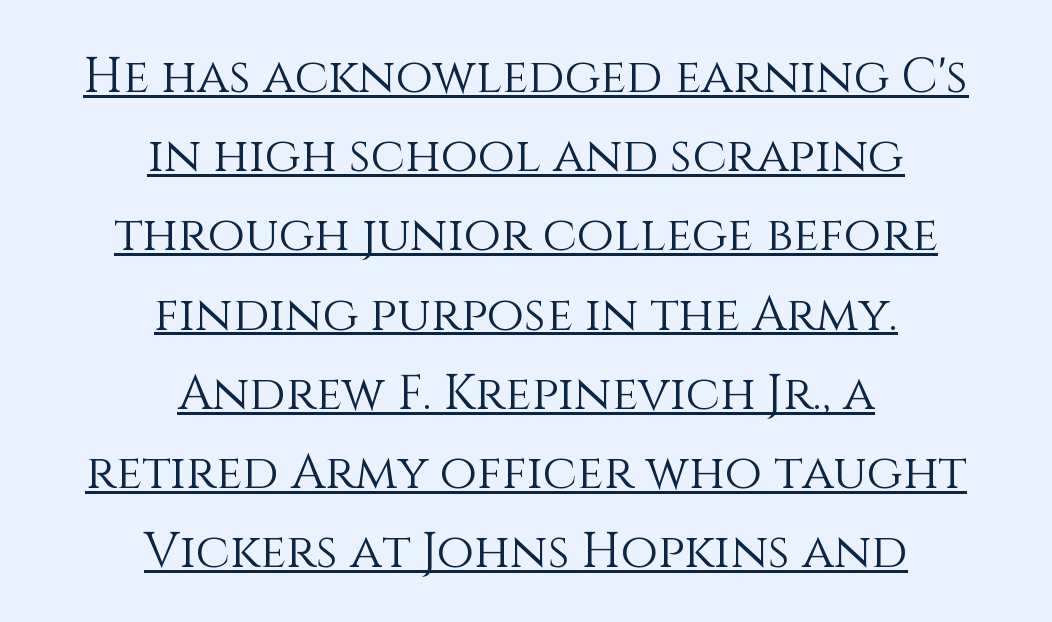
Alignment: centered. Each letter keeps its own natural width here, so spacing adapts to shape. It's the straight-up-and-down kind of type. Look at the tracking — it's just the regular setting, nothing added.
